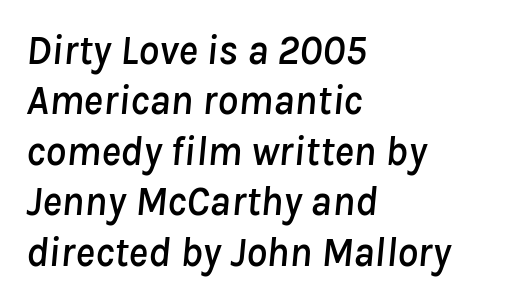
Q: Is the text italic (slanted)? A: Yes, it leans right by about 8 degrees.
Q: Is the text underlined? A: No.
Q: How is the paragraph aligned? A: Left-aligned.
Q: Is the spacing between letters normal or unusually wide? A: Normal.
Q: Width (condensed, normal, or wide)? A: Normal.
Q: Stroke contrast? A: Low.
Q: x-height? A: Medium.
Q: Monospaced? A: No.
